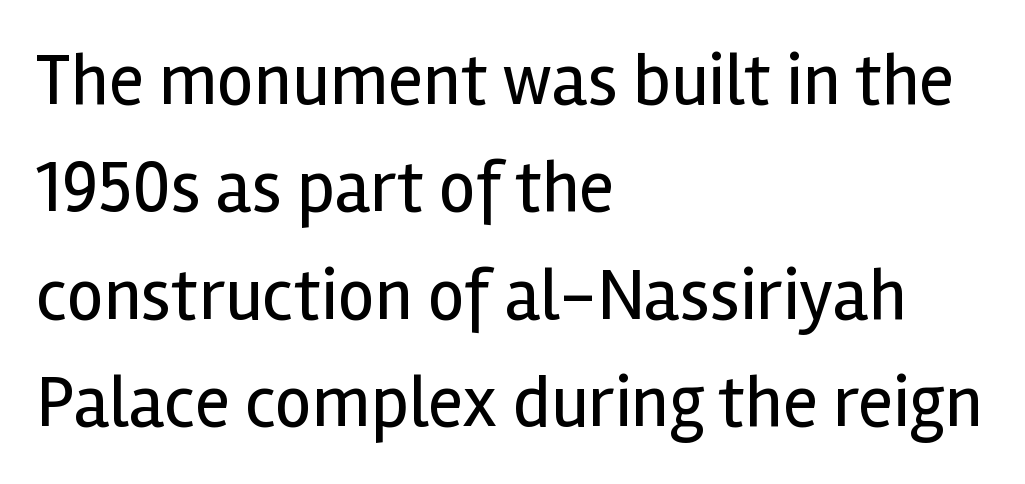
The image shows 73 px regular-weight sans-serif type, upright; set left-aligned, normal line spacing (1.47x), normal letter spacing, not underlined; a medium x-height.
